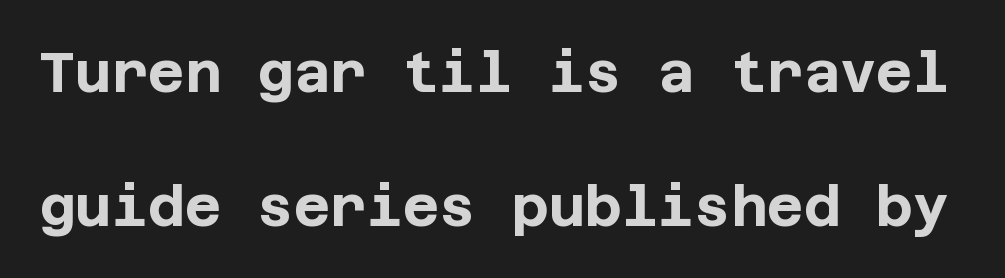
{"serif": "no", "italic": "no", "bold": "yes", "weight": "bold", "width": "normal", "stroke_contrast": "low", "x_height": "large", "underline": "no", "line_spacing": "loose", "line_spacing_ratio": 2.39, "letter_spacing": "normal", "letter_spacing_em": 0.0, "glyph_px": 56}
